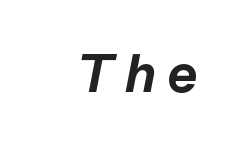
The image shows 54 px bold type, italic (leaning right); set unusually wide letter spacing (+0.21 em), not underlined; low stroke contrast and a medium x-height.
